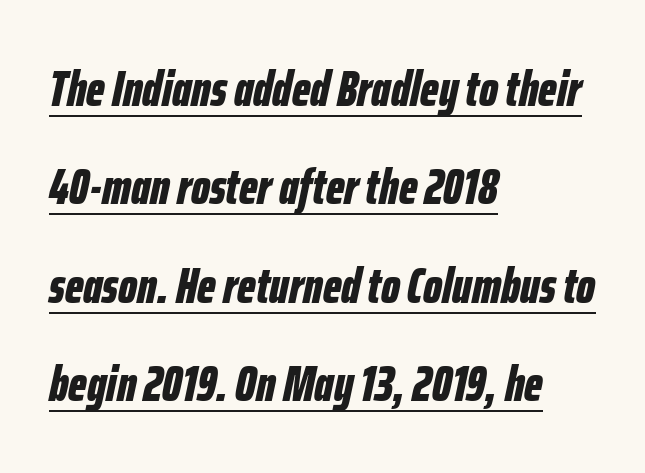
The image shows 50 px bold, condensed type, italic (leaning right); set left-aligned, loose line spacing (1.97x), normal letter spacing, underlined; low stroke contrast and a medium x-height.
